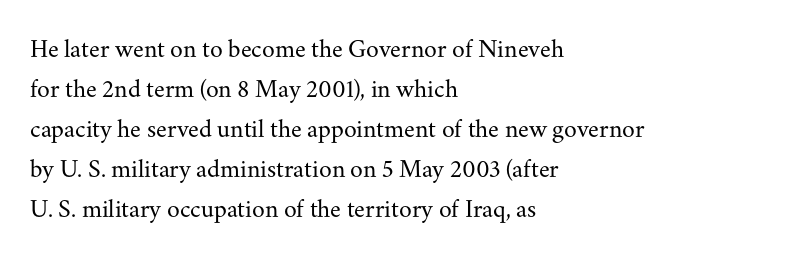
{"italic": "no", "bold": "no", "underline": "no", "align": "left", "line_spacing": "normal", "line_spacing_ratio": 1.54, "letter_spacing": "normal", "letter_spacing_em": 0.0, "glyph_px": 26}
